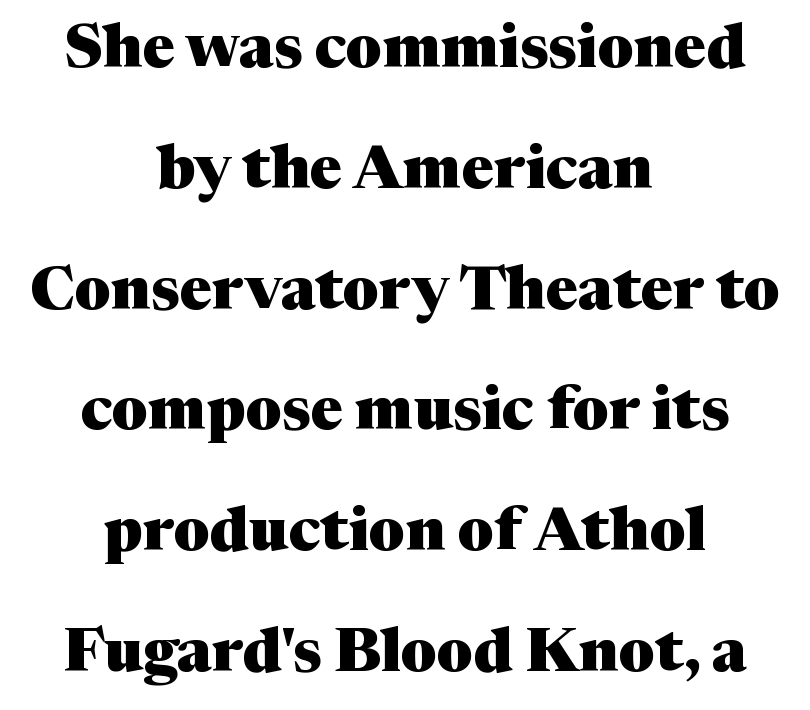
{"serif": "yes", "italic": "no", "bold": "yes", "weight": "heavy", "width": "normal", "stroke_contrast": "medium", "x_height": "medium", "monospaced": "no", "underline": "no", "align": "center", "line_spacing": "loose", "line_spacing_ratio": 1.98, "letter_spacing": "normal", "letter_spacing_em": 0.0, "glyph_px": 61}
